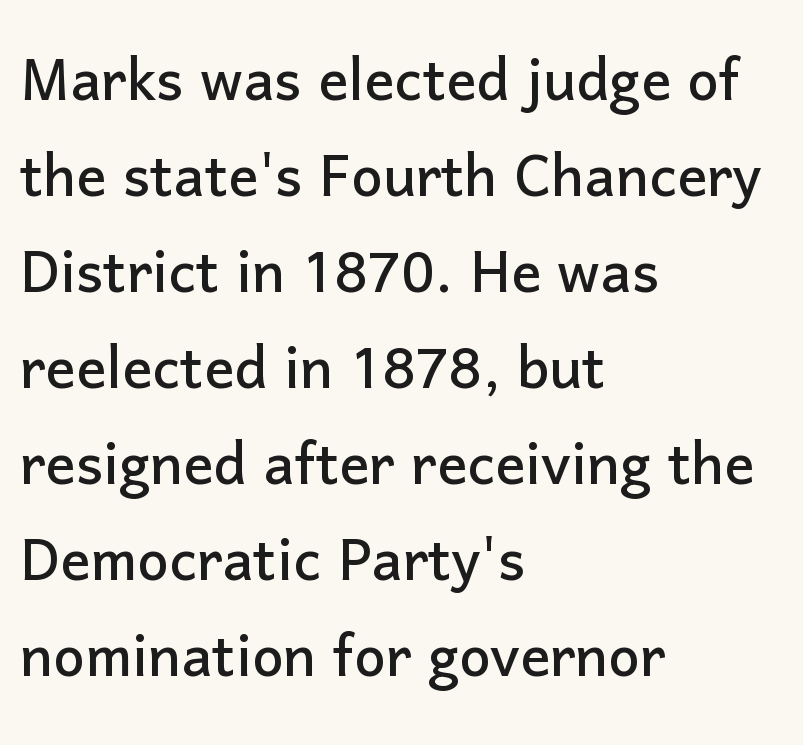
Q: Is the text italic (slanted)? A: No, it is upright.
Q: Is the typeface a serif or a sans-serif typeface? A: Sans-serif.
Q: Is the text underlined? A: No.
Q: How is the paragraph aligned? A: Left-aligned.
Q: Is the spacing between letters normal or unusually wide? A: Normal.
Q: Is the spacing between lines tight, normal or loose? A: Normal.
Q: Width (condensed, normal, or wide)? A: Normal.
Q: Stroke contrast? A: Low.
Q: x-height? A: Medium.
Q: Monospaced? A: No.
